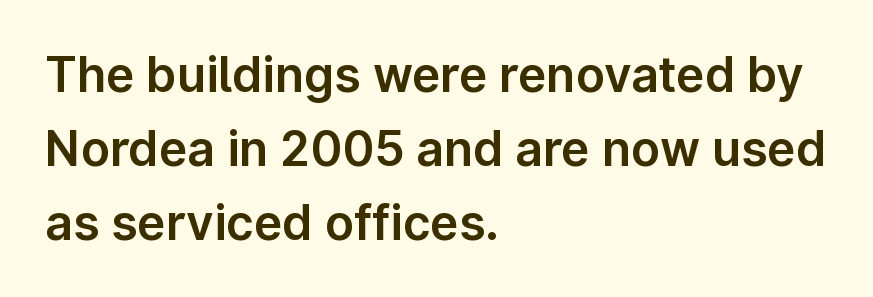
{"serif": "no", "italic": "no", "width": "normal", "stroke_contrast": "low", "x_height": "medium", "monospaced": "no", "underline": "no", "align": "left", "line_spacing": "normal", "line_spacing_ratio": 1.54, "letter_spacing": "normal", "letter_spacing_em": 0.0, "glyph_px": 48}
